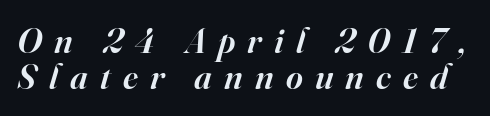
Q: Is the text bold? A: Semi-bold.
Q: Is the text italic (slanted)? A: Yes, it leans right by about 16 degrees.
Q: Is the typeface a serif or a sans-serif typeface? A: Serif.
Q: Is the text underlined? A: No.
Q: Is the spacing between letters normal or unusually wide? A: Unusually wide.
Q: Is the spacing between lines tight, normal or loose? A: Tight.
Q: Width (condensed, normal, or wide)? A: Normal.
Q: Stroke contrast? A: High.
Q: x-height? A: Small.
Q: Monospaced? A: No.
